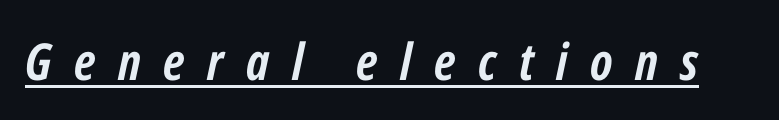
The rendering applies a slant to the glyphs. A rule runs beneath these lines of type. Characters follow at a spacing far wider than the type designer built in. Varying glyph widths throughout — classic text-font behaviour.
